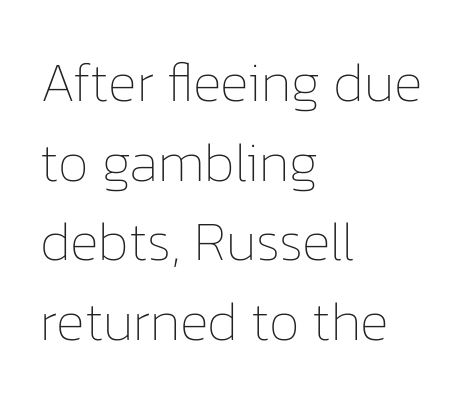
A typesetter would call this proportional, since set widths differ per character. Honestly, there is no underline to notice here at all. This is roman type, the default non-slanted kind. Look at the tracking — it's just the regular setting, nothing added.
